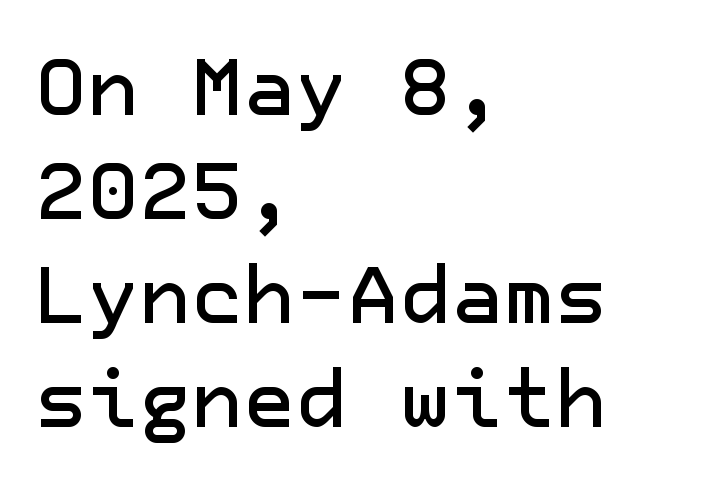
Q: Is the text italic (slanted)? A: No, it is upright.
Q: Is the typeface a serif or a sans-serif typeface? A: Sans-serif.
Q: Is the text underlined? A: No.
Q: How is the paragraph aligned? A: Left-aligned.
Q: Is the spacing between letters normal or unusually wide? A: Normal.
Q: Is the spacing between lines tight, normal or loose? A: Normal.
Q: Width (condensed, normal, or wide)? A: Normal.
Q: Stroke contrast? A: Low.
Q: x-height? A: Medium.
